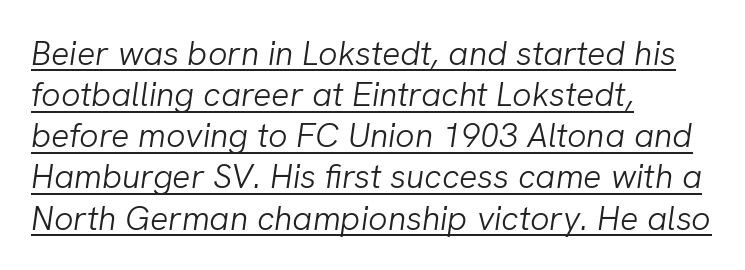
Q: Is the text bold? A: No.
Q: Is the text italic (slanted)? A: Yes, it leans right by about 8 degrees.
Q: Is the text underlined? A: Yes.
Q: How is the paragraph aligned? A: Left-aligned.
Q: Is the spacing between letters normal or unusually wide? A: Normal.
Q: Width (condensed, normal, or wide)? A: Normal.
Q: Stroke contrast? A: Low.
Q: x-height? A: Medium.
Q: Monospaced? A: No.
